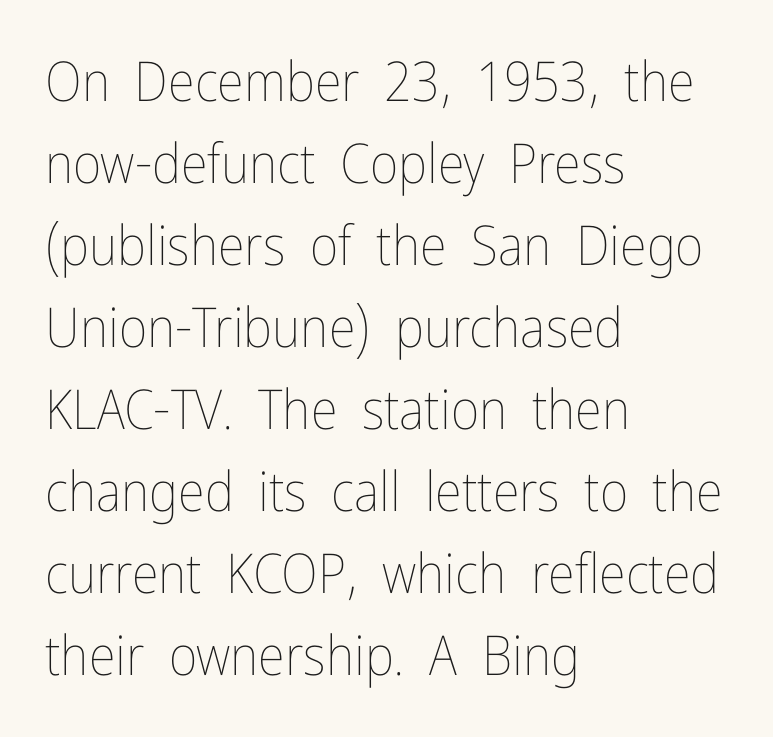
Layout note: lines flush left. The block of text has a typical density, with ordinary space between rows. The letterforms sit shoulder to shoulder at normal distance. Nothing heavy about these letters — not bold at all. These lines are rendered in a variable-pitch font.
